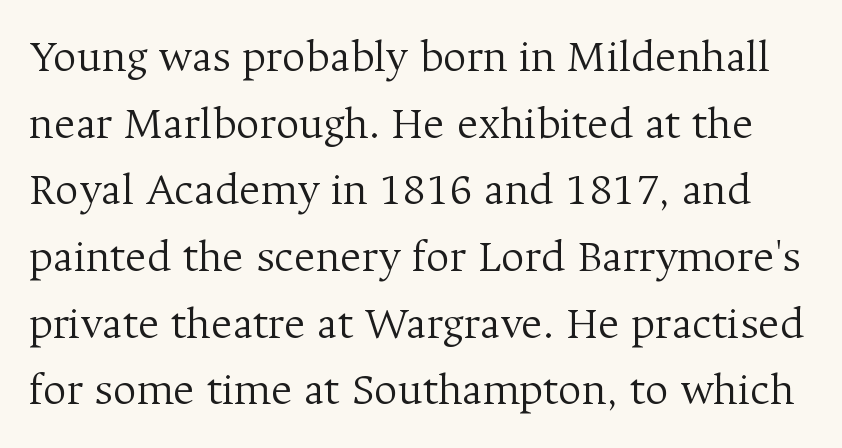
Look at the tracking — it's just the regular setting, nothing added. The typesetting does not lean heavy: it is not bold. Baseline-to-baseline distance is the conventional proportion of letter height. The baseline area is clear. Looks like regular typesetting: each glyph gets only the width it needs. The lettering holds an erect, upright posture throughout.
